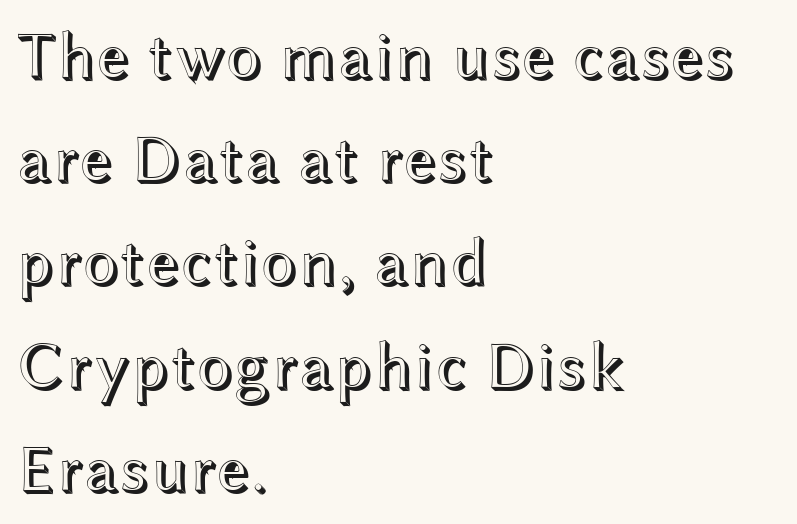
The passage shown stacks its lines at a standard gap. Is there any slant? The stems are plumb. The baseline area is clear. The paragraph has a hard left edge and a soft right edge. Note the varied advance widths — an 'i' is clearly narrower than an 'm'.
